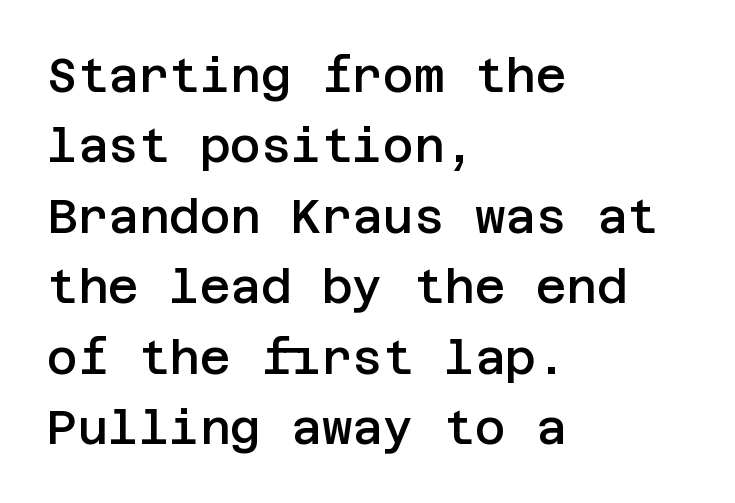
The image shows 47 px semibold sans-serif type, upright; set left-aligned, normal line spacing (1.5x), normal letter spacing, not underlined; low stroke contrast and a large x-height.
